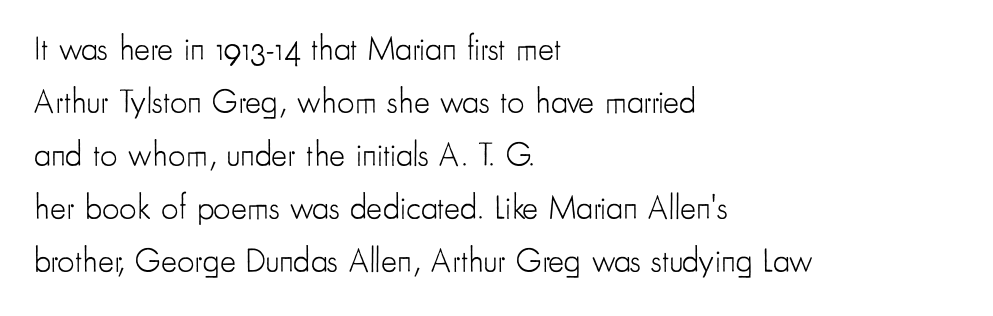
{"serif": "no", "italic": "no", "bold": "no", "weight": "light", "width": "condensed", "stroke_contrast": "low", "x_height": "small", "monospaced": "no", "underline": "no", "align": "left", "line_spacing": "normal", "line_spacing_ratio": 1.56, "letter_spacing": "normal", "letter_spacing_em": 0.0, "glyph_px": 34}
